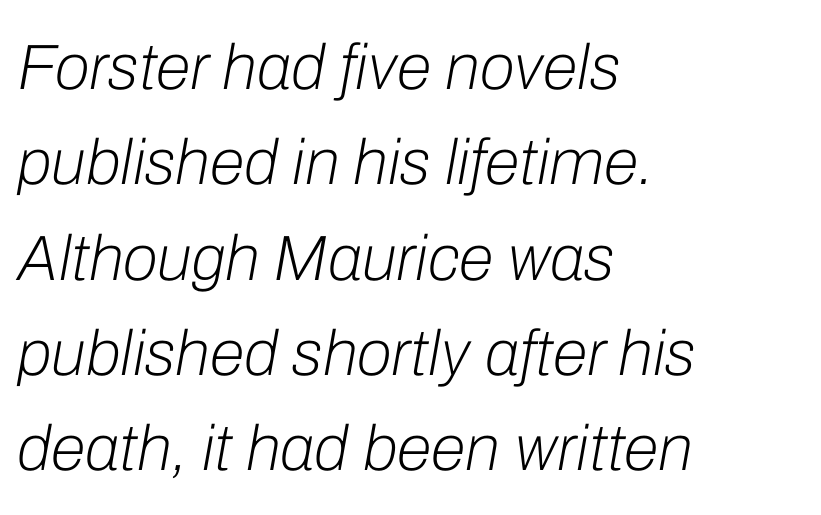
The image shows 64 px light type, italic (leaning right); set left-aligned, normal line spacing (1.49x), normal letter spacing, not underlined; low stroke contrast and a medium x-height.
